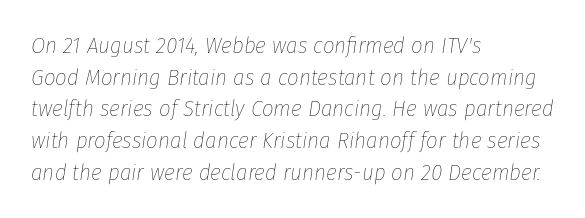
Where is the straight margin? On the left. What's the leading like? Ordinary, nothing unusual. The tracking reads as untouched default to a designer's eye. The foot of each line stays bare and open. Notice how the stems are inclined rather than vertical — that's the hallmark of italics.
